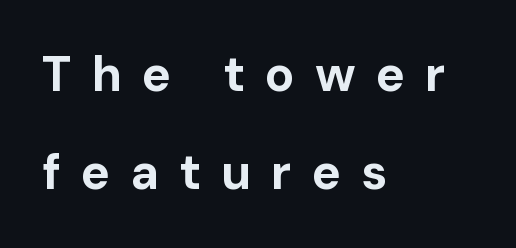
{"serif": "no", "italic": "no", "bold": "yes", "weight": "bold", "width": "normal", "stroke_contrast": "low", "x_height": "medium", "monospaced": "no", "underline": "no", "align": "left", "line_spacing": "loose", "line_spacing_ratio": 2.01, "letter_spacing": "wide", "letter_spacing_em": 0.41, "glyph_px": 49}
